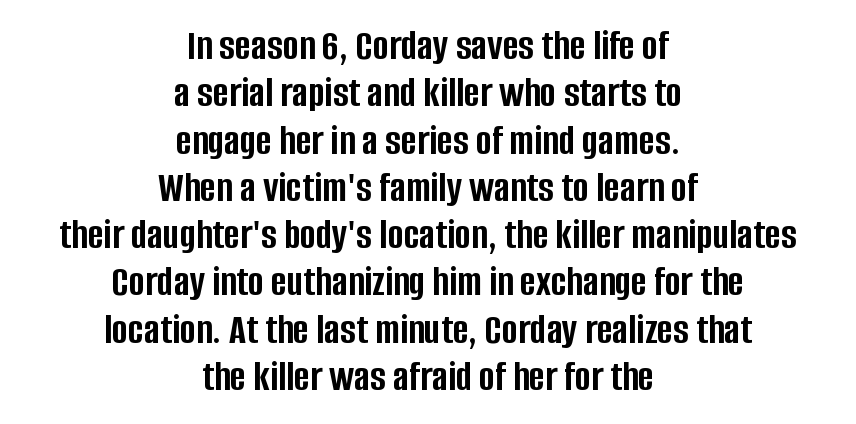
The image shows 43 px semibold, condensed sans-serif type, upright; set centered, tight line spacing (1.1x), normal letter spacing, not underlined; low stroke contrast and a large x-height.
